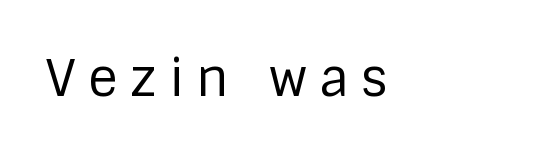
{"serif": "no", "italic": "no", "bold": "no", "weight": "regular", "width": "normal", "stroke_contrast": "low", "x_height": "large", "monospaced": "no", "underline": "no", "letter_spacing": "wide", "letter_spacing_em": 0.24, "glyph_px": 51}
